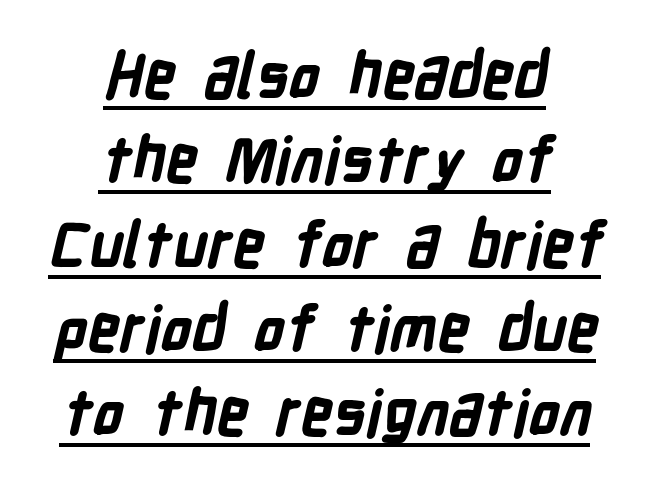
Q: Is the text bold? A: Yes.
Q: Is the typeface a serif or a sans-serif typeface? A: Sans-serif.
Q: Is the text underlined? A: Yes.
Q: How is the paragraph aligned? A: Centered.
Q: Is the spacing between letters normal or unusually wide? A: Normal.
Q: Is the spacing between lines tight, normal or loose? A: Normal.
Q: Width (condensed, normal, or wide)? A: Condensed.
Q: Stroke contrast? A: Low.
Q: x-height? A: Medium.
Q: Monospaced? A: No.
